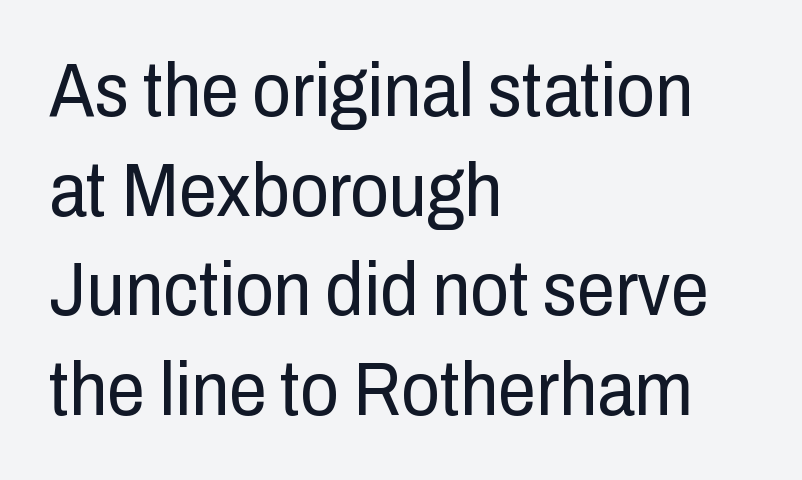
Stroke mass is kept to a normal reading level or below. Compared with typical paragraphs, the rows here are spaced about the same. These lines are rendered in a variable-pitch font. Clear beneath every line of the passage. Characters follow at the spacing the type designer built in. The lines are quadded left.
